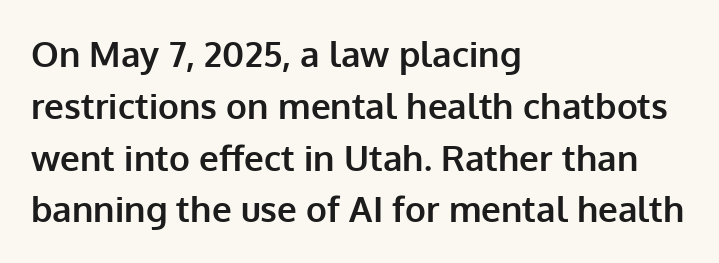
Q: Is the text bold? A: Yes.
Q: Is the text italic (slanted)? A: No, it is upright.
Q: Is the typeface a serif or a sans-serif typeface? A: Sans-serif.
Q: Is the text underlined? A: No.
Q: How is the paragraph aligned? A: Left-aligned.
Q: Is the spacing between letters normal or unusually wide? A: Normal.
Q: Is the spacing between lines tight, normal or loose? A: Normal.
Q: Width (condensed, normal, or wide)? A: Normal.
Q: Stroke contrast? A: Low.
Q: x-height? A: Medium.
Q: Monospaced? A: No.
